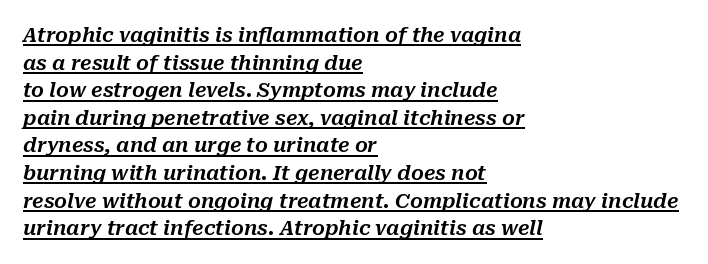
The image shows 20 px text type, italic (leaning right); set left-aligned, normal line spacing (1.38x), normal letter spacing, underlined.
